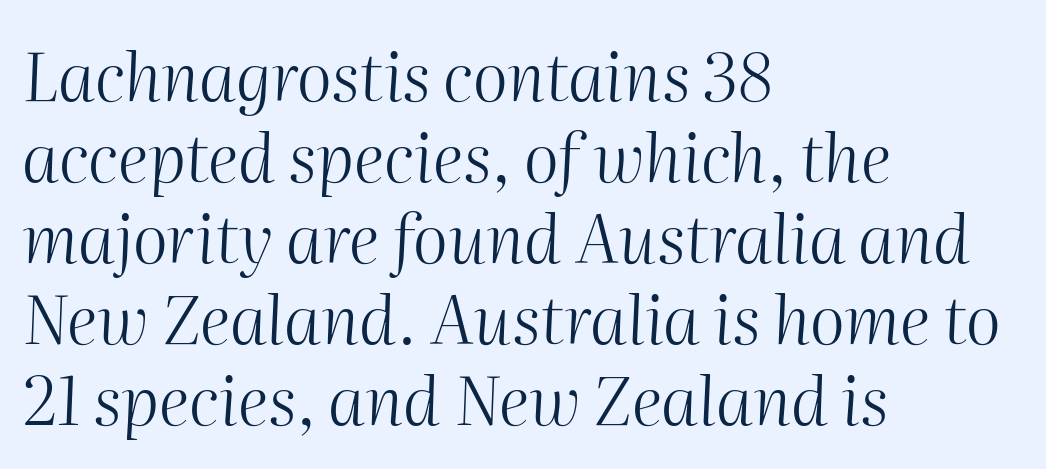
Is this a fixed-width face? No — the glyphs have proportional, varying widths. The paragraph shown leans on its left margin. Underline: absent. The type is set solid horizontally, with unmodified tracking. Heft: none added — not bold. Does the lettering tilt? It does — this is italic.
